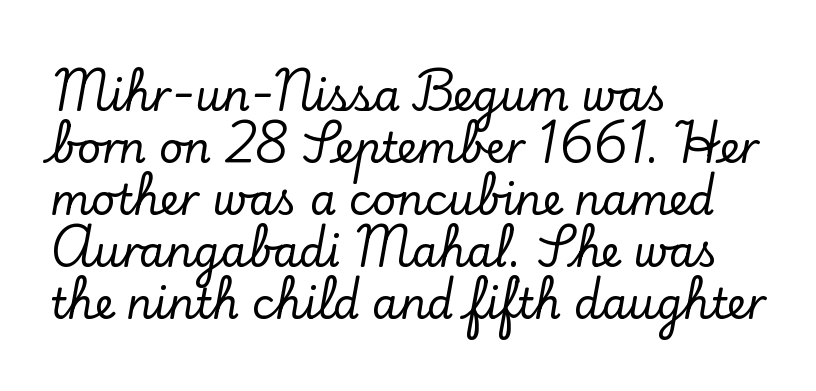
No extra tracking has been applied to these lines. Spacing verdict: proportional, widths tailored to each character. Unlike a clean sans, this face finishes its strokes with serifs. Unmarked baselines from the first word to the last. Line beginnings align vertically; line endings do not.
